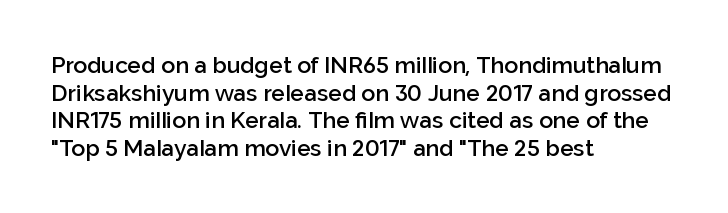
One-word summary of the alignment: left. The strokes are fattened partway — semibold, not bold. The letters stand straight up with perfectly vertical stems. The tracking reads as untouched default to a designer's eye.
